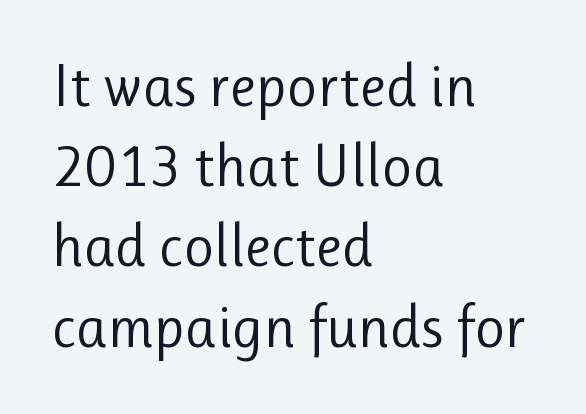
Q: Is the text bold? A: No.
Q: Is the text italic (slanted)? A: No, it is upright.
Q: Is the typeface a serif or a sans-serif typeface? A: Sans-serif.
Q: Is the text underlined? A: No.
Q: How is the paragraph aligned? A: Left-aligned.
Q: Is the spacing between letters normal or unusually wide? A: Normal.
Q: Is the spacing between lines tight, normal or loose? A: Normal.
Q: Width (condensed, normal, or wide)? A: Normal.
Q: Stroke contrast? A: Low.
Q: x-height? A: Medium.
Q: Monospaced? A: No.
